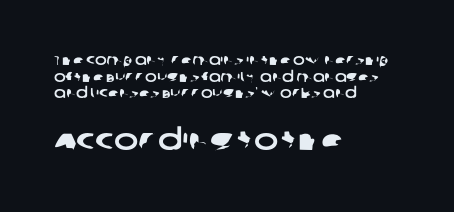
The face used here is rendered with its standard letterfit. A typesetter would label this face a sans. Leftover space on each line is placed entirely after the last word. The space beneath each line is pristine and unruled. The block sitting lower on the canvas is the one with enlarged characters. Do the characters align in a grid? No, the font is proportional.
